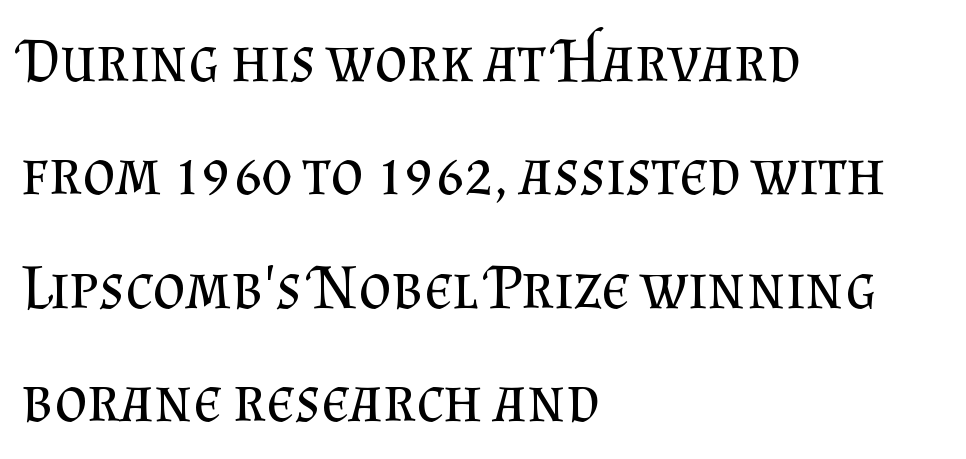
The letters look calm and open, with moderate or lighter stems. Is this a sans? No — the strokes have serifs. Do the letters lean? They stand straight. Compared with typical body copy, the letter spacing here is the same.
